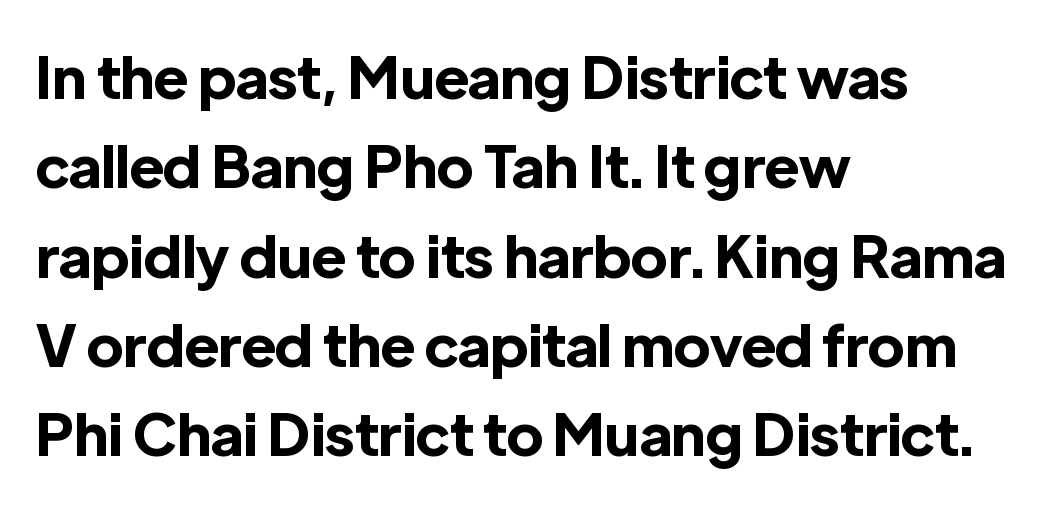
Q: Is the text bold? A: Yes.
Q: Is the text italic (slanted)? A: No, it is upright.
Q: Is the typeface a serif or a sans-serif typeface? A: Sans-serif.
Q: Is the text underlined? A: No.
Q: How is the paragraph aligned? A: Left-aligned.
Q: Is the spacing between letters normal or unusually wide? A: Normal.
Q: Is the spacing between lines tight, normal or loose? A: Normal.
Q: Width (condensed, normal, or wide)? A: Normal.
Q: x-height? A: Medium.
Q: Monospaced? A: No.
